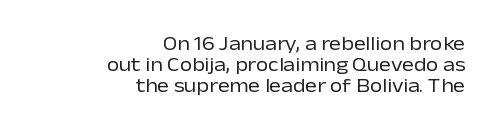
{"italic": "no", "bold": "no", "underline": "no", "align": "right", "line_spacing": "tight", "line_spacing_ratio": 1.04, "letter_spacing": "normal", "letter_spacing_em": 0.0, "glyph_px": 20}
